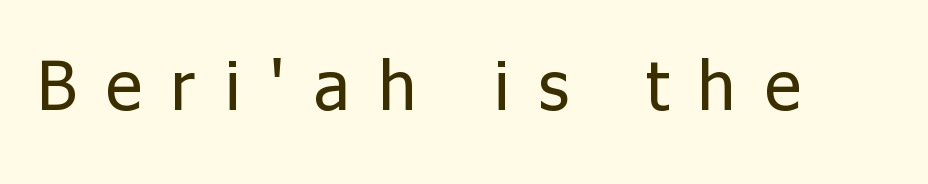
The image shows 69 px regular-weight sans-serif type, upright; set unusually wide letter spacing (+0.43 em), not underlined; low stroke contrast and a medium x-height.
